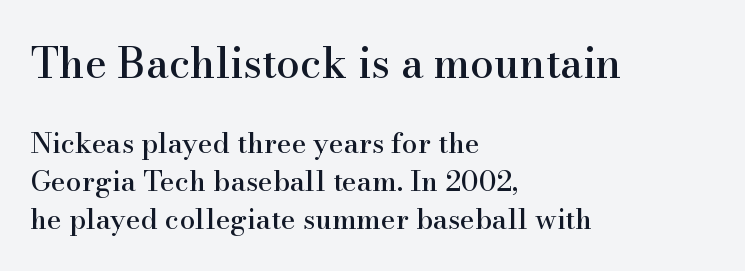
Visually, the top section dominates because its glyphs are scaled up. Normally led — the rows are evenly, conventionally spaced. A serif font was chosen for this passage. Clear beneath every line of the passage. Designer's note — italics off, roman on.
